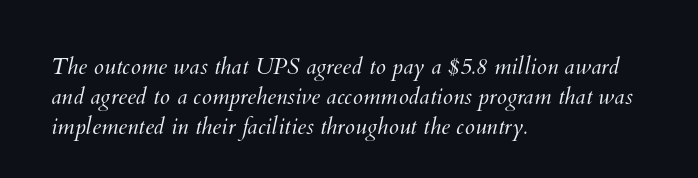
Q: Is the text bold? A: No.
Q: Is the text underlined? A: No.
Q: How is the paragraph aligned? A: Left-aligned.
Q: Is the spacing between letters normal or unusually wide? A: Normal.
Q: Is the spacing between lines tight, normal or loose? A: Normal.
